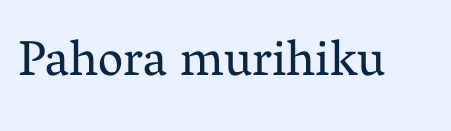
{"serif": "yes", "italic": "no", "bold": "no", "weight": "regular", "width": "normal", "stroke_contrast": "medium", "x_height": "medium", "monospaced": "no", "underline": "no", "letter_spacing": "normal", "letter_spacing_em": 0.0, "glyph_px": 50}
